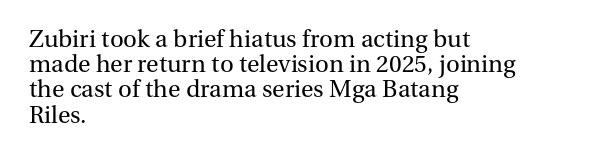
These lines keep a tight, regular rhythm from letter to letter. This is the regular roman posture of the typeface. Heaviness? Minimal to ordinary, like unemphasized prose. Vertical spacing — tight. Underline: absent. Casual observation: everything's shoved over to the left.
